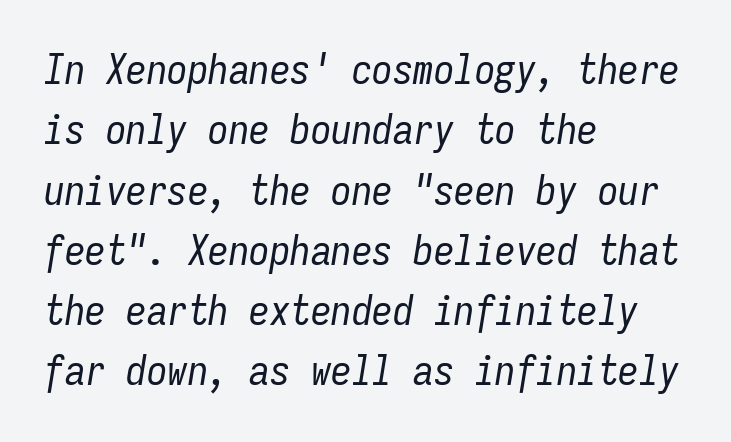
Q: Is the text bold? A: No.
Q: Is the text italic (slanted)? A: Yes, it leans right by about 9 degrees.
Q: Is the text underlined? A: No.
Q: How is the paragraph aligned? A: Left-aligned.
Q: Is the spacing between letters normal or unusually wide? A: Normal.
Q: Is the spacing between lines tight, normal or loose? A: Normal.
Q: Width (condensed, normal, or wide)? A: Condensed.
Q: Stroke contrast? A: Low.
Q: x-height? A: Medium.
Q: Monospaced? A: Yes.
